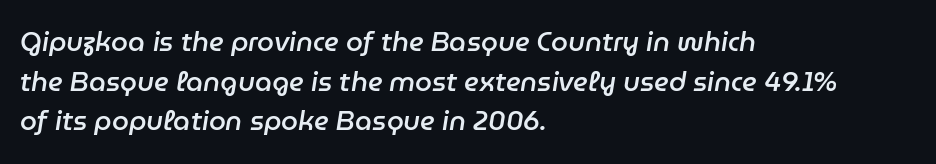
{"italic": "yes", "lean": "right", "slant_degrees": 9, "bold": "semi", "underline": "no", "align": "left", "line_spacing": "normal", "line_spacing_ratio": 1.47, "letter_spacing": "normal", "letter_spacing_em": 0.0, "glyph_px": 27}
